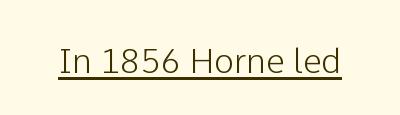
Inter-character spacing is left at the font's built-in metrics. Rendered with straight, roman letterforms. In designer terms, the underline attribute is active on this setting. The face used here is proportionally spaced, like ordinary book or web type.
